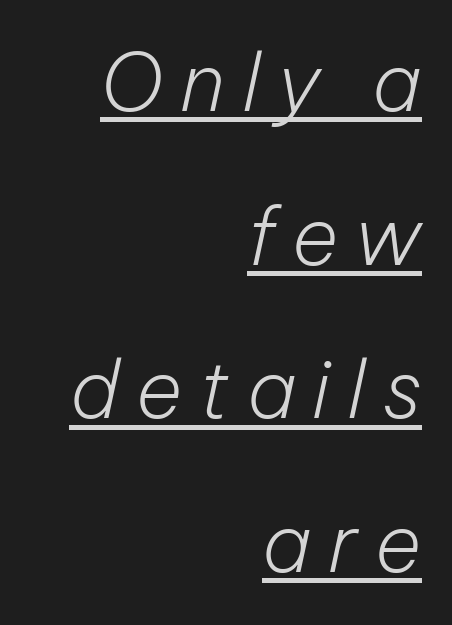
Caption: multi-line text, flush right, ragged left. In designer terms, the underline attribute is active on this setting. Rows of type keep a wide berth in the vertical direction. The passage shown is typed in a proportional face where columns would drift.
